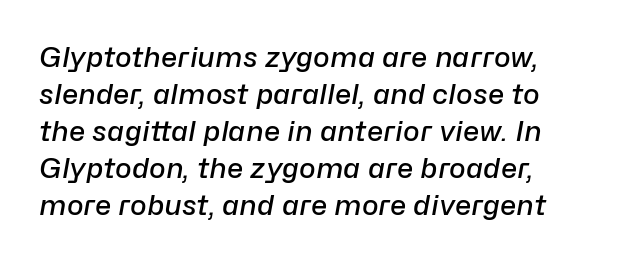
{"italic": "yes", "lean": "right", "slant_degrees": 10, "bold": "semi", "weight": "semibold", "width": "normal", "stroke_contrast": "low", "x_height": "medium", "monospaced": "no", "underline": "no", "line_spacing": "normal", "line_spacing_ratio": 1.32, "letter_spacing": "normal", "letter_spacing_em": 0.0, "glyph_px": 28}
